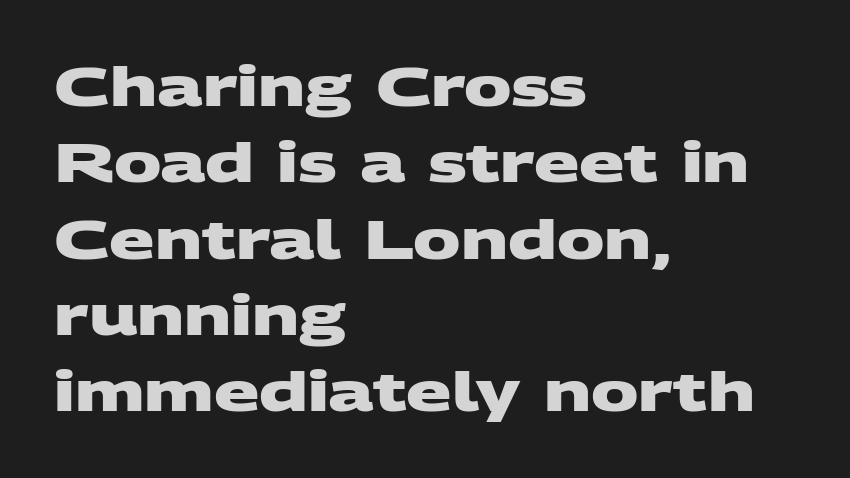
The image shows 53 px heavy, wide sans-serif type; set left-aligned, normal line spacing (1.44x), normal letter spacing, not underlined; medium stroke contrast and a large x-height.
